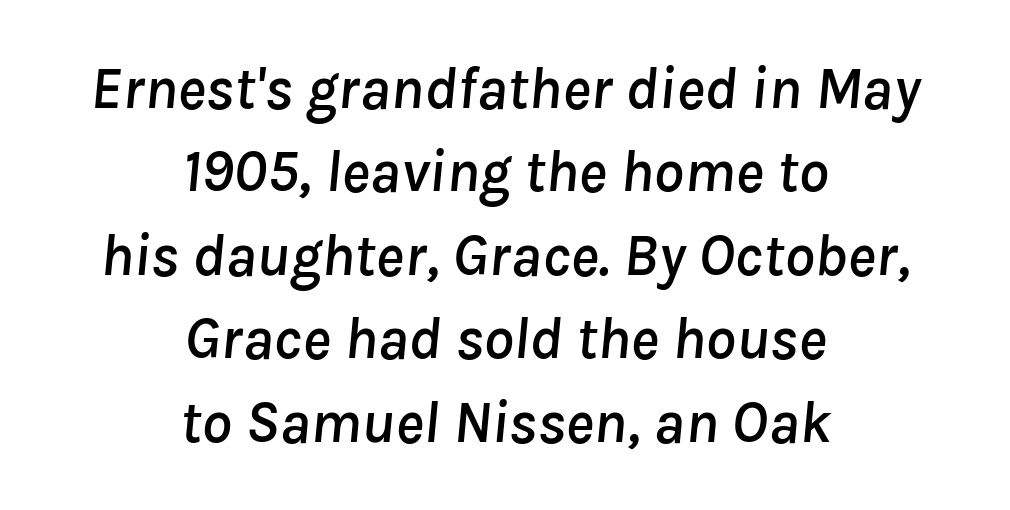
Visually the block forms a symmetrical silhouette, jagged on both flanks. Caption: standard tracking, unaltered. A typesetter would call this proportional, since set widths differ per character. The space directly below the letters is spotless. Normally led — the rows are evenly, conventionally spaced.
